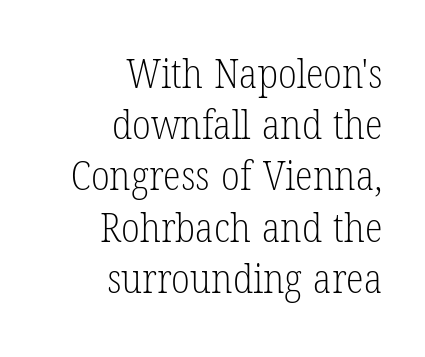
This block has exactly the height ordinary leading produces. Regarding serifs, this sample has them. The rendering uses natural spacing where letterforms have individual widths. Nope, not italic — everything's standing straight.
